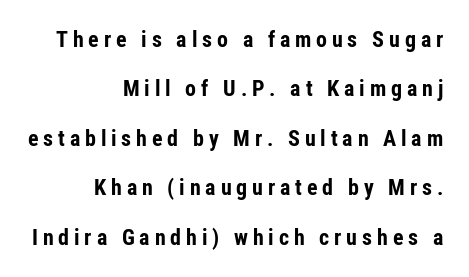
{"italic": "no", "bold": "yes", "underline": "no", "align": "right", "line_spacing": "loose", "line_spacing_ratio": 2.25, "letter_spacing": "wide", "letter_spacing_em": 0.22, "glyph_px": 22}
